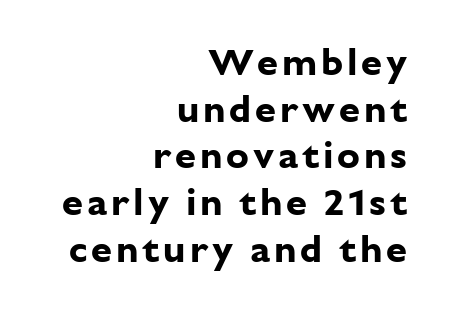
{"serif": "no", "italic": "no", "bold": "yes", "weight": "bold", "width": "normal", "stroke_contrast": "low", "x_height": "medium", "monospaced": "no", "underline": "no", "align": "right", "line_spacing_ratio": 1.23, "glyph_px": 38}
